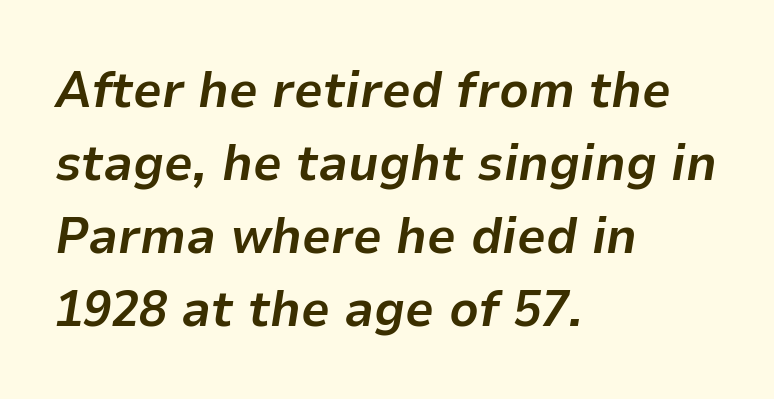
The image shows 51 px bold type, italic (leaning right); set left-aligned, normal line spacing (1.43x), normal letter spacing, not underlined; low stroke contrast and a medium x-height.
